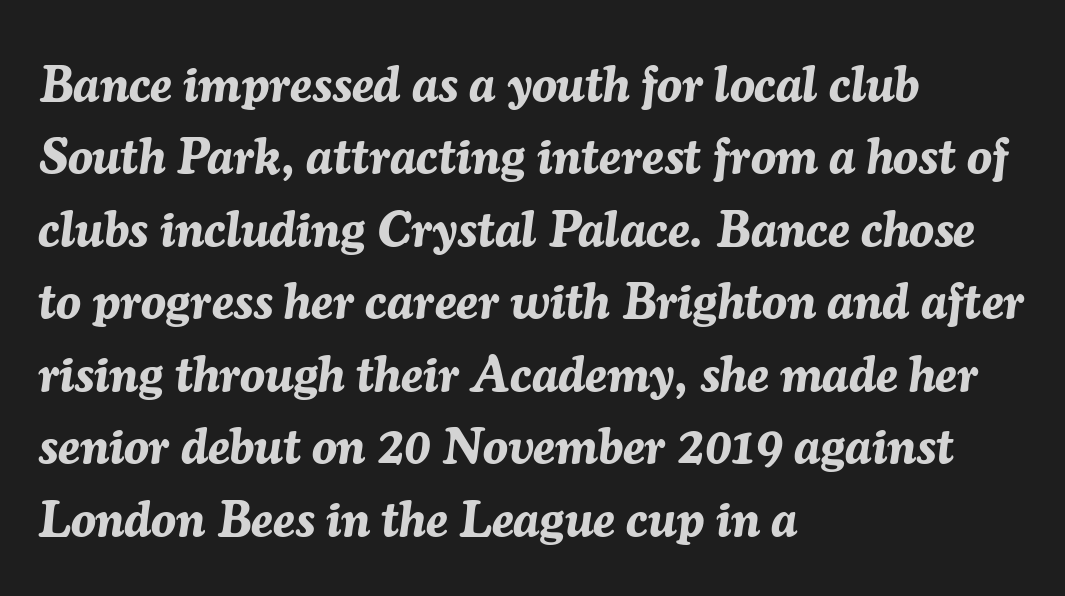
The image shows 50 px bold type, italic (leaning right); set left-aligned, normal line spacing (1.45x), normal letter spacing, not underlined; medium stroke contrast and a medium x-height.
